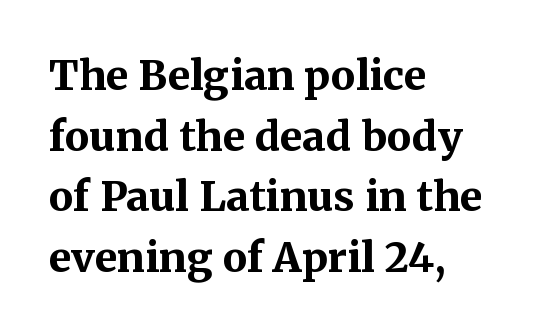
The image shows 41 px bold serif type, upright; set left-aligned, normal line spacing (1.48x), normal letter spacing, not underlined; medium stroke contrast and a medium x-height.
